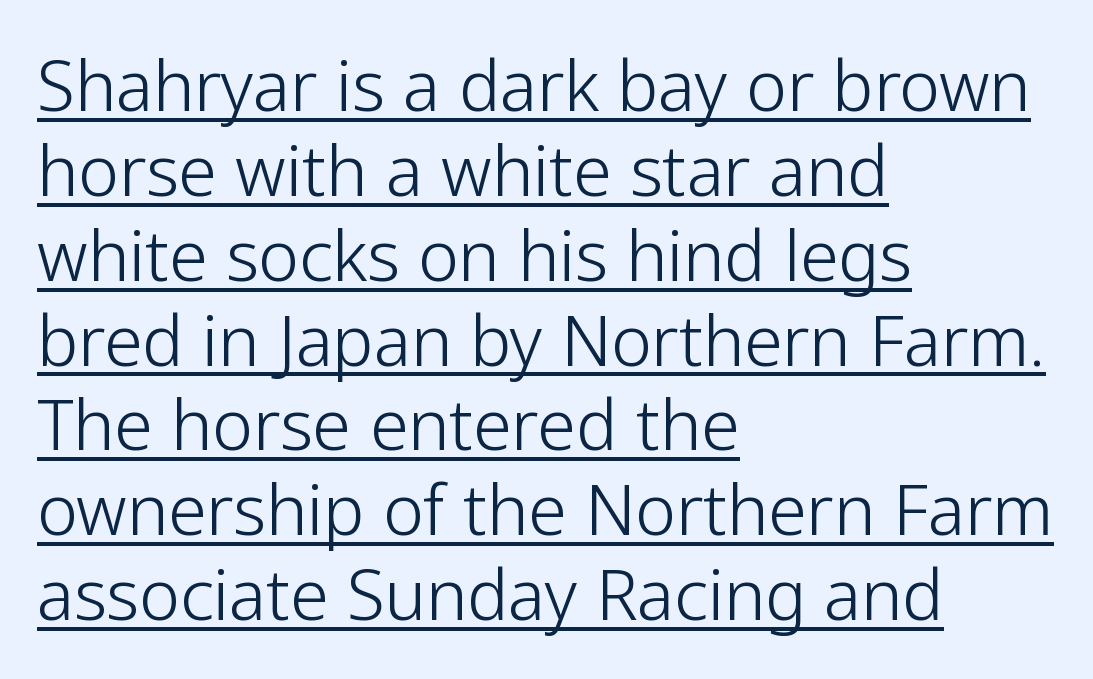
Q: Is the text bold? A: No.
Q: Is the text italic (slanted)? A: No, it is upright.
Q: Is the typeface a serif or a sans-serif typeface? A: Sans-serif.
Q: Is the text underlined? A: Yes.
Q: How is the paragraph aligned? A: Left-aligned.
Q: Is the spacing between letters normal or unusually wide? A: Normal.
Q: Width (condensed, normal, or wide)? A: Normal.
Q: Stroke contrast? A: Low.
Q: x-height? A: Medium.
Q: Monospaced? A: No.
